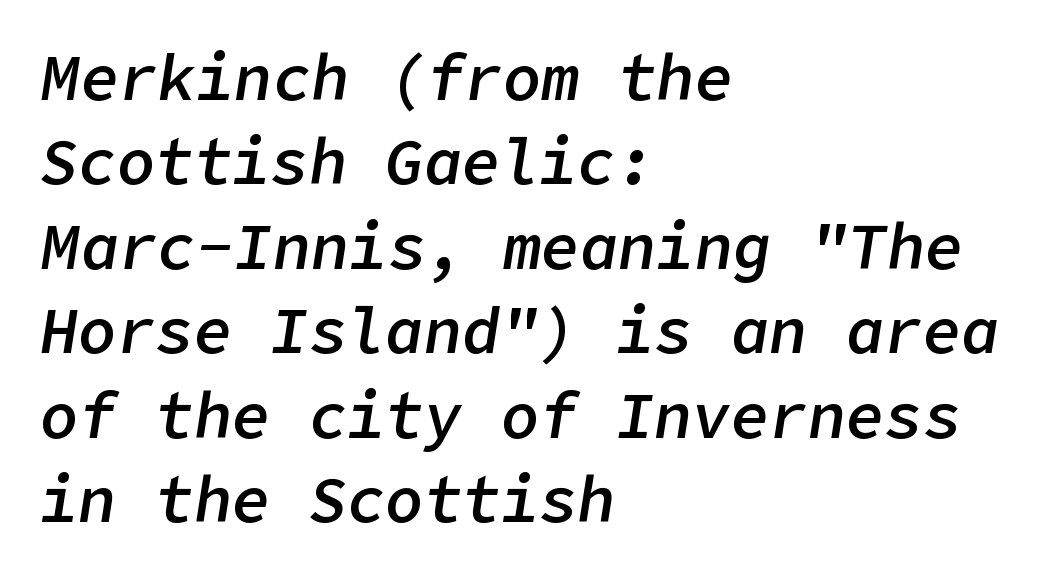
Q: Is the text bold? A: Semi-bold.
Q: Is the text italic (slanted)? A: Yes, it leans right by about 9 degrees.
Q: Is the text underlined? A: No.
Q: How is the paragraph aligned? A: Left-aligned.
Q: Is the spacing between letters normal or unusually wide? A: Normal.
Q: Is the spacing between lines tight, normal or loose? A: Normal.
Q: Width (condensed, normal, or wide)? A: Normal.
Q: Stroke contrast? A: Low.
Q: x-height? A: Medium.
